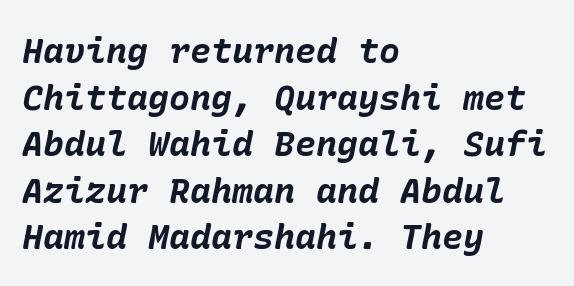
Q: Is the text bold? A: Yes.
Q: Is the text italic (slanted)? A: Yes, it leans right by about 10 degrees.
Q: Is the text underlined? A: No.
Q: How is the paragraph aligned? A: Left-aligned.
Q: Is the spacing between letters normal or unusually wide? A: Normal.
Q: Is the spacing between lines tight, normal or loose? A: Normal.
Q: Width (condensed, normal, or wide)? A: Normal.
Q: Stroke contrast? A: Low.
Q: x-height? A: Medium.
